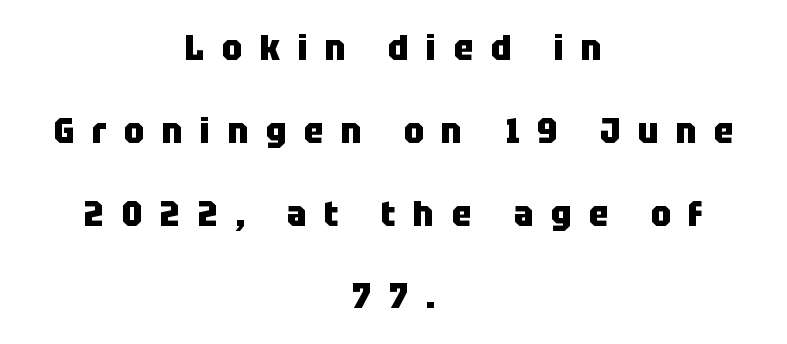
{"serif": "no", "italic": "no", "bold": "yes", "weight": "heavy", "width": "condensed", "stroke_contrast": "low", "x_height": "large", "monospaced": "no", "underline": "no", "align": "center", "line_spacing": "loose", "line_spacing_ratio": 2.3, "letter_spacing": "wide", "letter_spacing_em": 0.49, "glyph_px": 36}
